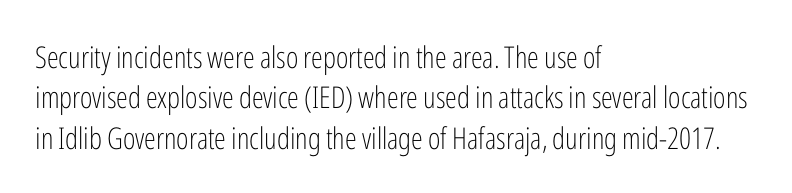
Q: Is the text bold? A: No.
Q: Is the text italic (slanted)? A: No, it is upright.
Q: Is the typeface a serif or a sans-serif typeface? A: Sans-serif.
Q: Is the text underlined? A: No.
Q: How is the paragraph aligned? A: Left-aligned.
Q: Is the spacing between letters normal or unusually wide? A: Normal.
Q: Is the spacing between lines tight, normal or loose? A: Normal.
Q: Width (condensed, normal, or wide)? A: Condensed.
Q: Stroke contrast? A: Low.
Q: x-height? A: Medium.
Q: Monospaced? A: No.
